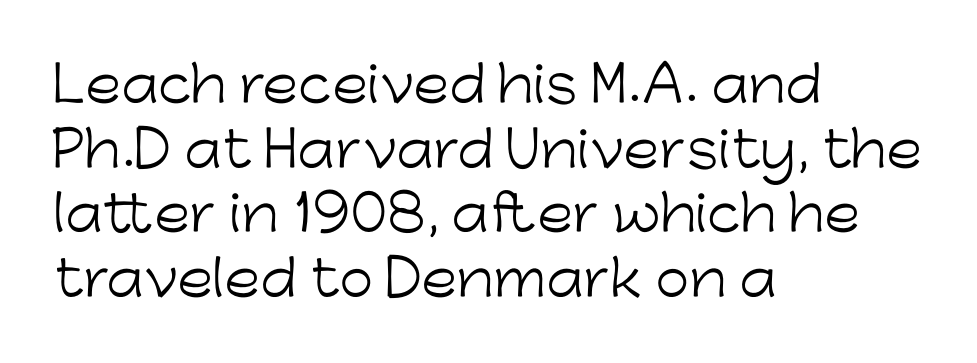
Q: Is the text bold? A: No.
Q: Is the text italic (slanted)? A: No, it is upright.
Q: Is the typeface a serif or a sans-serif typeface? A: Sans-serif.
Q: Is the text underlined? A: No.
Q: How is the paragraph aligned? A: Left-aligned.
Q: Is the spacing between letters normal or unusually wide? A: Normal.
Q: Is the spacing between lines tight, normal or loose? A: Normal.
Q: Width (condensed, normal, or wide)? A: Normal.
Q: Stroke contrast? A: Low.
Q: x-height? A: Medium.
Q: Monospaced? A: No.
